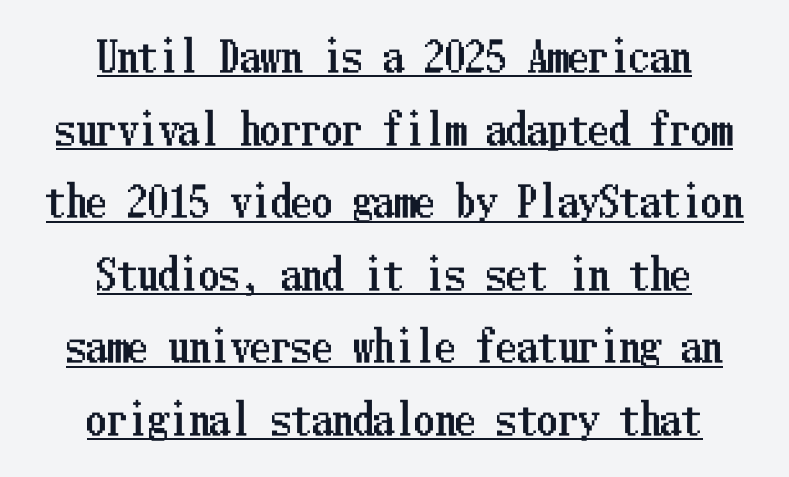
The image shows 41 px condensed type, upright; set centered, line spacing 1.77x, normal letter spacing, underlined; low stroke contrast and a medium x-height.
